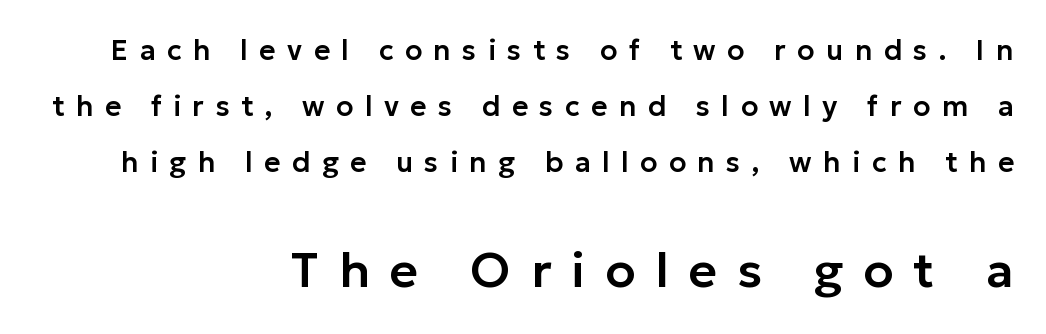
{"serif": "no", "italic": "no", "width": "normal", "stroke_contrast": "low", "x_height": "medium", "monospaced": "no", "underline": "no", "align": "right", "line_spacing": "loose", "line_spacing_ratio": 2.0, "letter_spacing": "wide", "letter_spacing_em": 0.41, "larger_block": "second", "size_ratio": 1.75, "glyph_px": 49}
